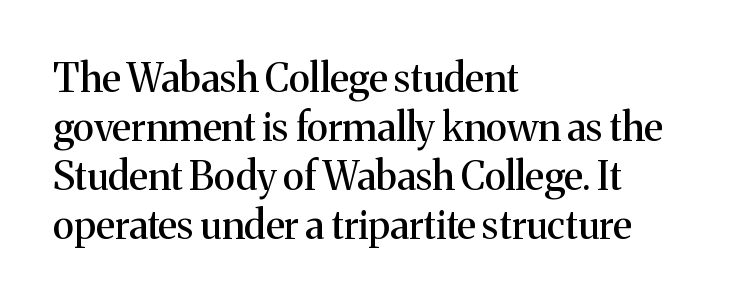
You could not count columns in this text — the font is proportionally spaced. Compared with typical paragraphs, the rows here are spaced about the same. Does extra space separate the letters? No, they use regular spacing. This sample uses an upright cut, with every glyph sitting square on the baseline. Quick note: underline off.
